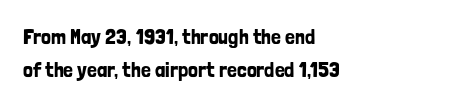
The image shows 22 px text type, upright; set left-aligned, normal line spacing (1.49x), normal letter spacing, not underlined.
